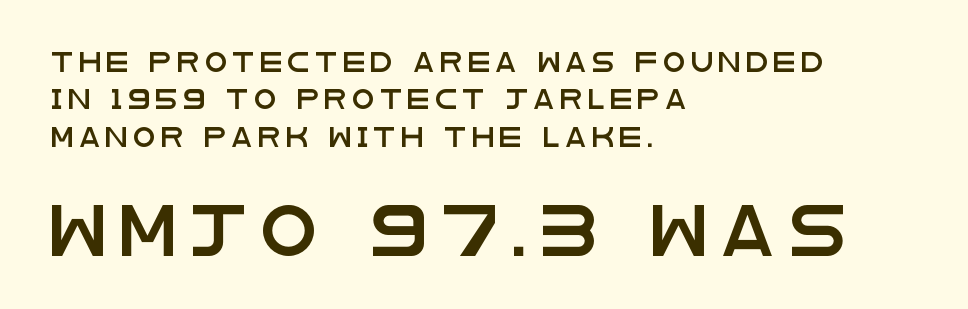
Tracking here is generous; glyphs stand well apart from one another. In this sample the second text group is rendered at the bigger scale. This sample uses an upright cut, with every glyph sitting square on the baseline. Letterform terminals end flat and unadorned throughout the passage. Descenders hang freely into open space. The face used here is proportionally spaced, like ordinary book or web type.
